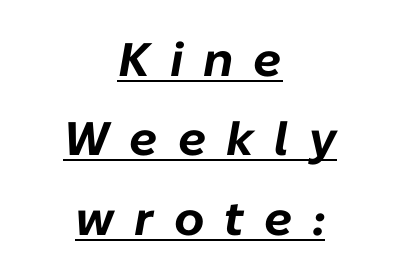
Leftover space on each line is divided equally before and after the words. What weight is shown? A full bold with thick strokes. Looks like regular typesetting: each glyph gets only the width it needs. Honestly, the letter spacing is so wide it's the main thing you notice.
